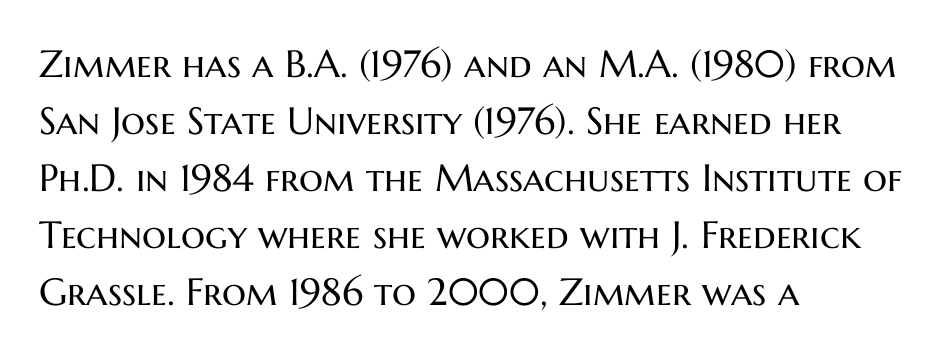
The image shows 38 px regular-weight sans-serif type, upright; set left-aligned, normal line spacing (1.5x), normal letter spacing, not underlined; medium stroke contrast and a medium x-height.
